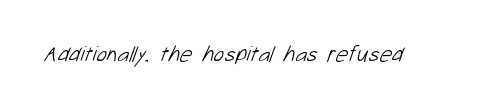
Q: Is the text bold? A: No.
Q: Is the text underlined? A: No.
Q: Is the spacing between letters normal or unusually wide? A: Normal.
